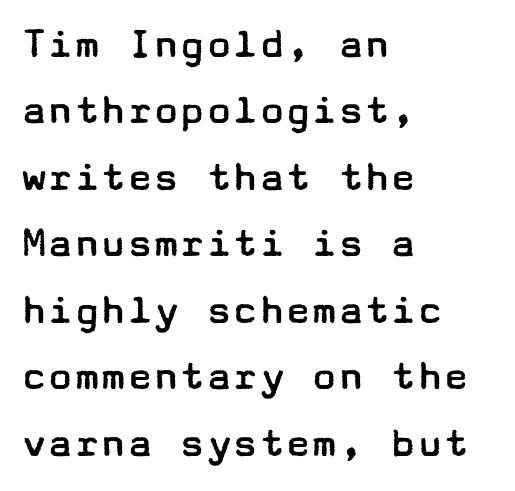
Q: Is the text bold? A: No.
Q: Is the text italic (slanted)? A: No, it is upright.
Q: Is the typeface a serif or a sans-serif typeface? A: Sans-serif.
Q: Is the text underlined? A: No.
Q: How is the paragraph aligned? A: Left-aligned.
Q: Is the spacing between letters normal or unusually wide? A: Normal.
Q: Is the spacing between lines tight, normal or loose? A: Normal.
Q: Width (condensed, normal, or wide)? A: Wide.
Q: Stroke contrast? A: Low.
Q: x-height? A: Medium.
